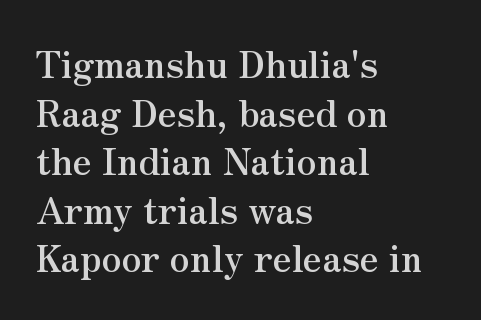
{"serif": "yes", "italic": "no", "bold": "yes", "weight": "semibold", "width": "normal", "stroke_contrast": "medium", "x_height": "small", "monospaced": "no", "underline": "no", "align": "left", "line_spacing": "normal", "line_spacing_ratio": 1.35, "letter_spacing": "normal", "letter_spacing_em": 0.0, "glyph_px": 36}
